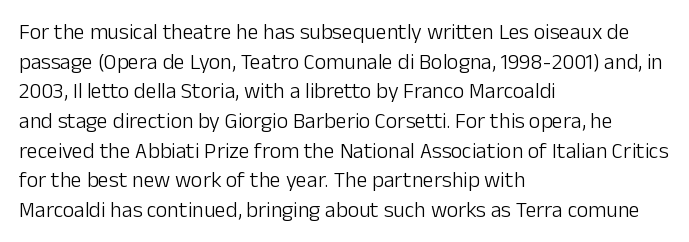
{"italic": "no", "bold": "no", "underline": "no", "align": "left", "line_spacing": "normal", "line_spacing_ratio": 1.35, "letter_spacing": "normal", "letter_spacing_em": 0.0, "glyph_px": 22}
